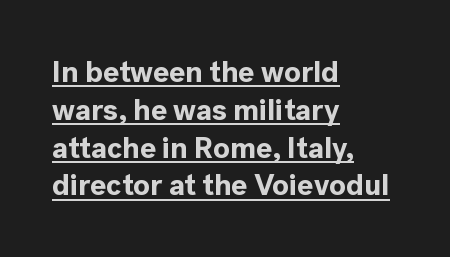
The image shows 30 px bold sans-serif type, upright; set left-aligned, normal line spacing (1.26x), normal letter spacing, underlined; a medium x-height.
